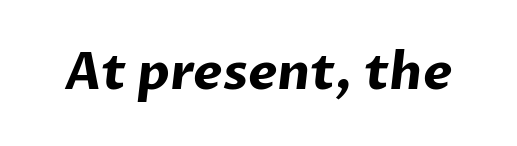
The image shows 51 px bold sans-serif type; set normal letter spacing, not underlined; low stroke contrast and a medium x-height.
